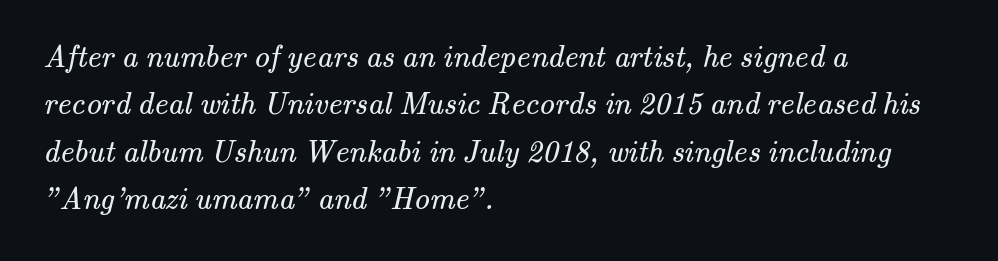
{"serif": "yes", "bold": "no", "weight": "regular", "width": "normal", "stroke_contrast": "medium", "x_height": "small", "monospaced": "no", "underline": "no", "align": "left", "line_spacing": "normal", "line_spacing_ratio": 1.53, "letter_spacing": "normal", "letter_spacing_em": 0.0, "glyph_px": 31}
